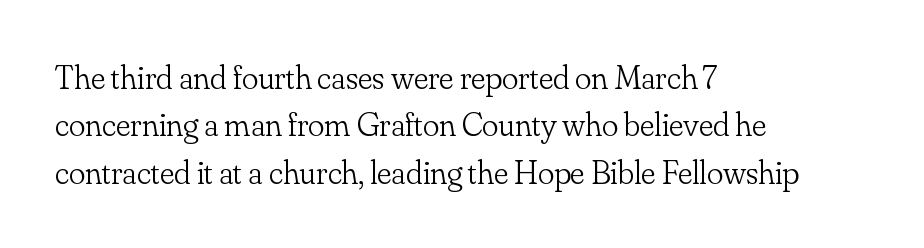
Yep, those are serifs on the letters. Proportional: the letters do not fall into vertical columns. Baseline-to-baseline distance is the conventional proportion of letter height. Horizontal alignment here is leftward, the default for most running prose.
